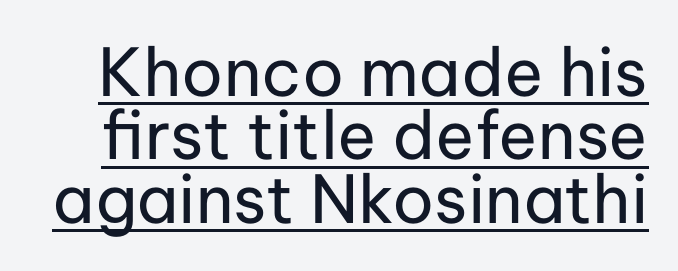
Q: Is the text bold? A: No.
Q: Is the text italic (slanted)? A: No, it is upright.
Q: Is the typeface a serif or a sans-serif typeface? A: Sans-serif.
Q: Is the text underlined? A: Yes.
Q: Is the spacing between letters normal or unusually wide? A: Normal.
Q: Is the spacing between lines tight, normal or loose? A: Tight.
Q: Width (condensed, normal, or wide)? A: Normal.
Q: Stroke contrast? A: Low.
Q: x-height? A: Medium.
Q: Monospaced? A: No.
